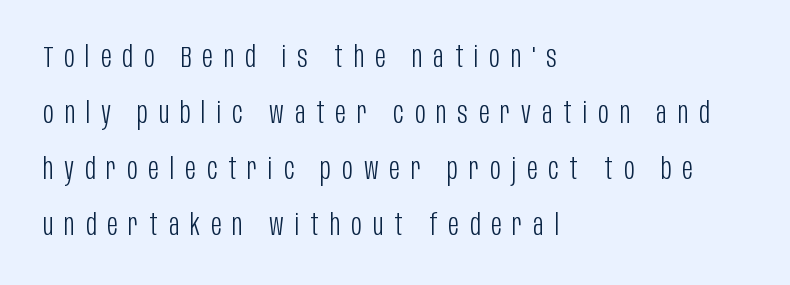
Q: Is the text bold? A: No.
Q: Is the text italic (slanted)? A: No, it is upright.
Q: Is the typeface a serif or a sans-serif typeface? A: Sans-serif.
Q: Is the text underlined? A: No.
Q: How is the paragraph aligned? A: Left-aligned.
Q: Is the spacing between letters normal or unusually wide? A: Unusually wide.
Q: Is the spacing between lines tight, normal or loose? A: Loose.
Q: Width (condensed, normal, or wide)? A: Condensed.
Q: Stroke contrast? A: Low.
Q: x-height? A: Large.
Q: Monospaced? A: No.
